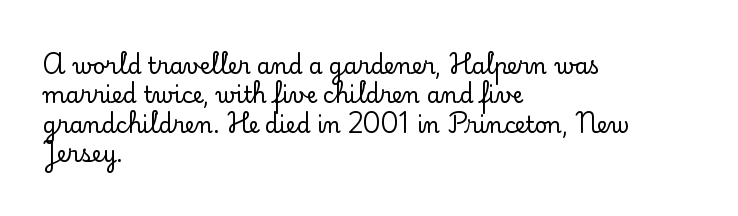
Q: Is the text italic (slanted)? A: No, it is upright.
Q: Is the text underlined? A: No.
Q: How is the paragraph aligned? A: Left-aligned.
Q: Is the spacing between letters normal or unusually wide? A: Normal.
Q: Is the spacing between lines tight, normal or loose? A: Normal.
